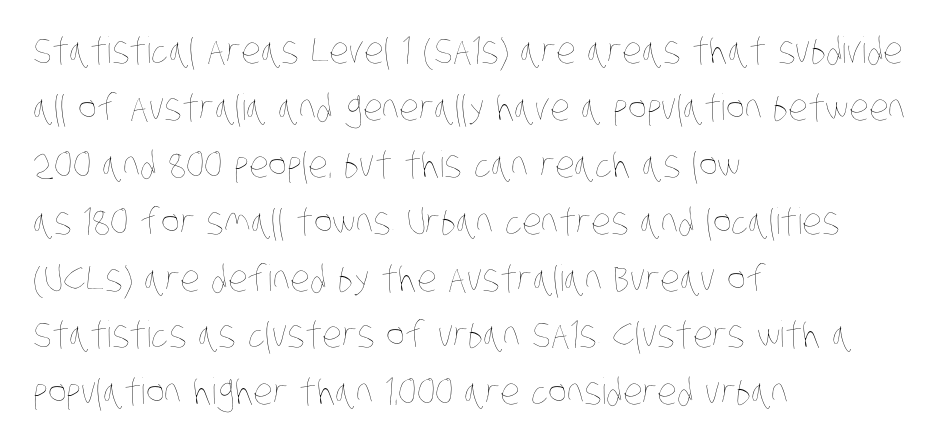
The image shows 36 px thin, condensed type; set left-aligned, normal line spacing (1.58x), normal letter spacing, not underlined; low stroke contrast and a large x-height.
